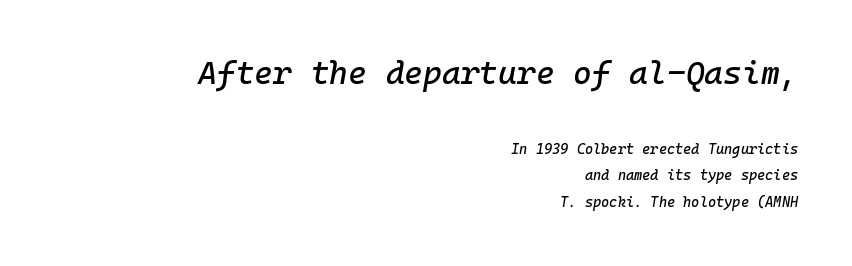
{"italic": "yes", "lean": "right", "slant_degrees": 10, "width": "normal", "stroke_contrast": "low", "x_height": "medium", "monospaced": "yes", "underline": "no", "align": "right", "line_spacing": "loose", "line_spacing_ratio": 1.91, "letter_spacing": "normal", "letter_spacing_em": 0.0, "larger_block": "first", "size_ratio": 2.29, "glyph_px": 32}
